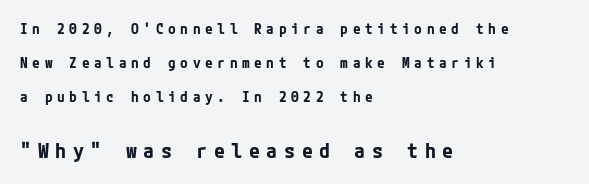
Unmarked baselines from the first word to the last. Summary of vertical rhythm: relaxed, with wide interline spacing. Chunky letters — that's bold for sure. Which chunk is bigger? The second one — the bottom block dwarfs the top. Inter-character spacing is expanded well beyond the font's built-in metrics. Notice how the stems are strictly vertical — no italics here.
